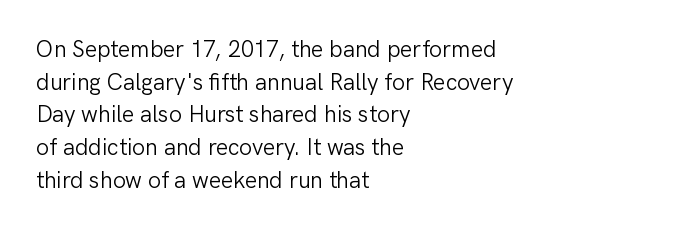
{"italic": "no", "bold": "no", "underline": "no", "align": "left", "line_spacing": "normal", "line_spacing_ratio": 1.42, "letter_spacing": "normal", "letter_spacing_em": 0.0, "glyph_px": 23}
